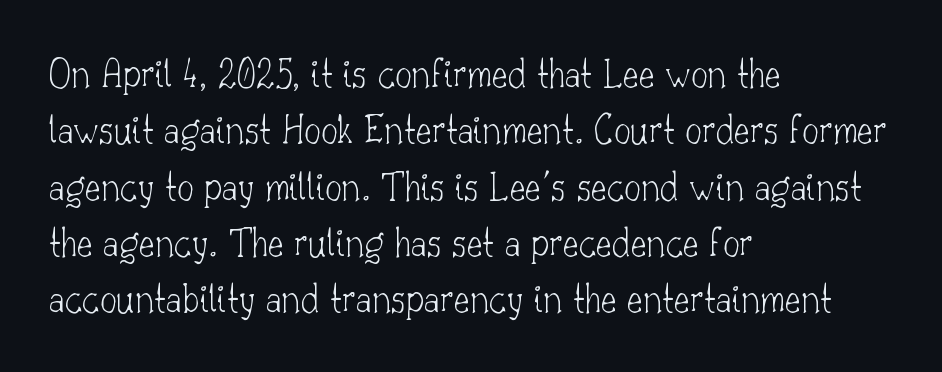
The image shows 42 px thin serif type, upright; set left-aligned, normal line spacing (1.34x), normal letter spacing, not underlined; low stroke contrast and a small x-height.
